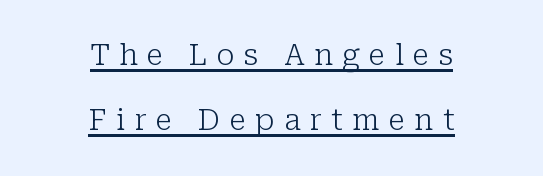
Q: Is the text bold? A: No.
Q: Is the text italic (slanted)? A: No, it is upright.
Q: Is the typeface a serif or a sans-serif typeface? A: Serif.
Q: Is the text underlined? A: Yes.
Q: How is the paragraph aligned? A: Centered.
Q: Is the spacing between letters normal or unusually wide? A: Unusually wide.
Q: Is the spacing between lines tight, normal or loose? A: Loose.
Q: Width (condensed, normal, or wide)? A: Normal.
Q: Stroke contrast? A: Low.
Q: x-height? A: Medium.
Q: Monospaced? A: No.
